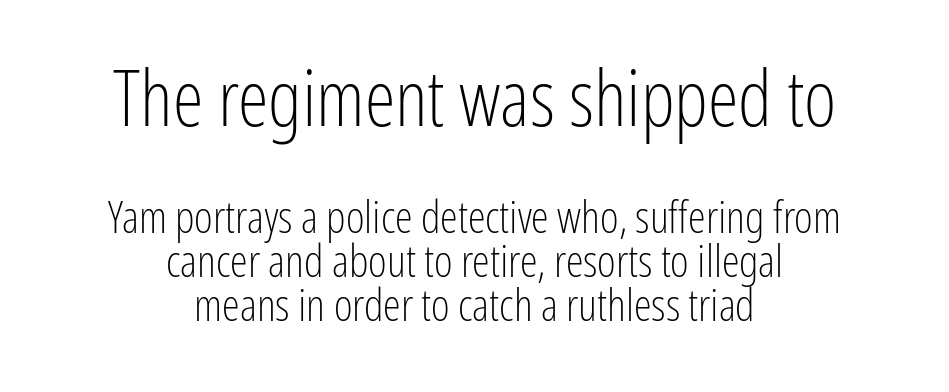
The image shows 78 px light, condensed sans-serif type, upright; set centered, tight line spacing (0.98x), normal letter spacing, not underlined; the first (top) block is 1.73x larger; low stroke contrast and a medium x-height.
